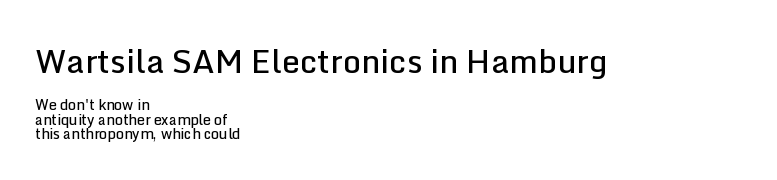
Q: Is the text bold? A: Semi-bold.
Q: Is the text italic (slanted)? A: No, it is upright.
Q: Is the typeface a serif or a sans-serif typeface? A: Sans-serif.
Q: Is the text underlined? A: No.
Q: How is the paragraph aligned? A: Left-aligned.
Q: Is the spacing between letters normal or unusually wide? A: Normal.
Q: Is the spacing between lines tight, normal or loose? A: Tight.
Q: Which block of text is set in a larger size, the first (top) or the second (bottom)? A: The first (top) one.
Q: Width (condensed, normal, or wide)? A: Normal.
Q: Stroke contrast? A: Low.
Q: x-height? A: Medium.
Q: Monospaced? A: No.
